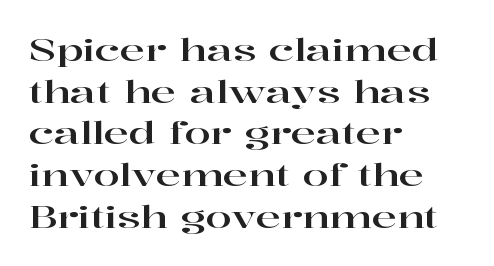
{"serif": "yes", "italic": "no", "width": "wide", "stroke_contrast": "high", "x_height": "medium", "monospaced": "no", "underline": "no", "align": "left", "line_spacing": "normal", "line_spacing_ratio": 1.39, "letter_spacing": "normal", "letter_spacing_em": 0.0, "glyph_px": 30}
